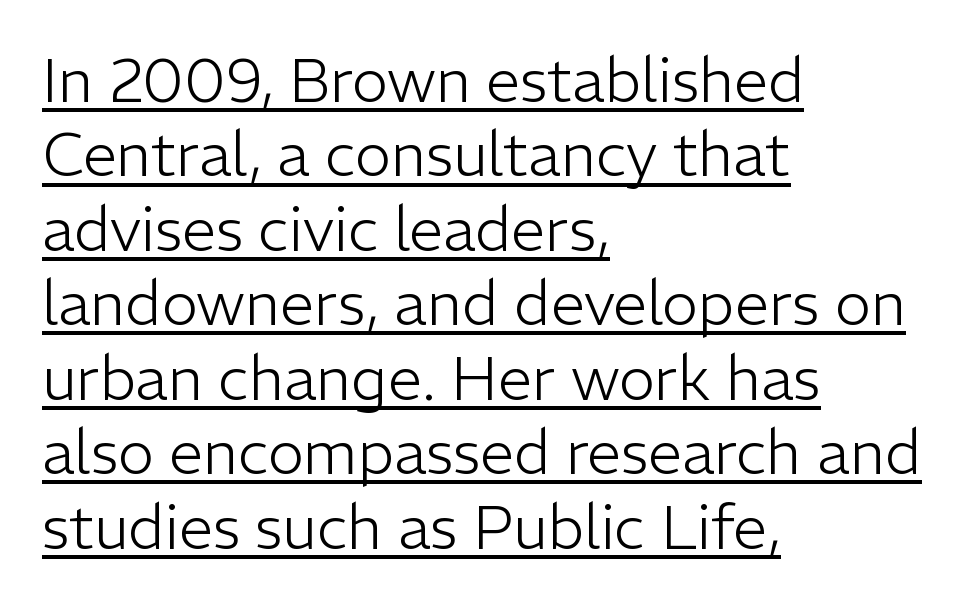
Q: Is the text bold? A: No.
Q: Is the text italic (slanted)? A: No, it is upright.
Q: Is the typeface a serif or a sans-serif typeface? A: Sans-serif.
Q: Is the text underlined? A: Yes.
Q: How is the paragraph aligned? A: Left-aligned.
Q: Is the spacing between letters normal or unusually wide? A: Normal.
Q: Width (condensed, normal, or wide)? A: Normal.
Q: Stroke contrast? A: Low.
Q: x-height? A: Medium.
Q: Monospaced? A: No.
